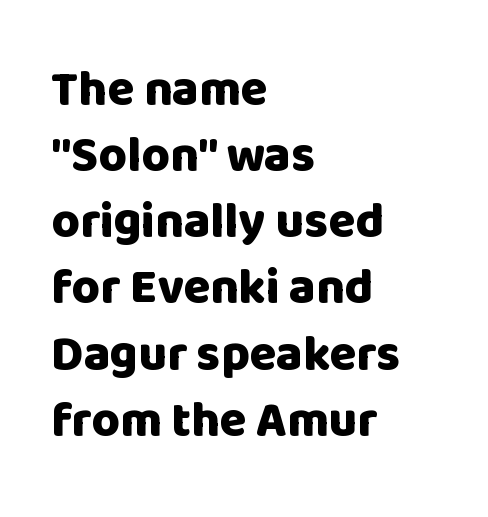
{"serif": "no", "italic": "no", "bold": "yes", "weight": "heavy", "width": "normal", "stroke_contrast": "low", "x_height": "large", "monospaced": "no", "underline": "no", "align": "left", "line_spacing": "normal", "line_spacing_ratio": 1.35, "letter_spacing": "normal", "letter_spacing_em": 0.0, "glyph_px": 49}
